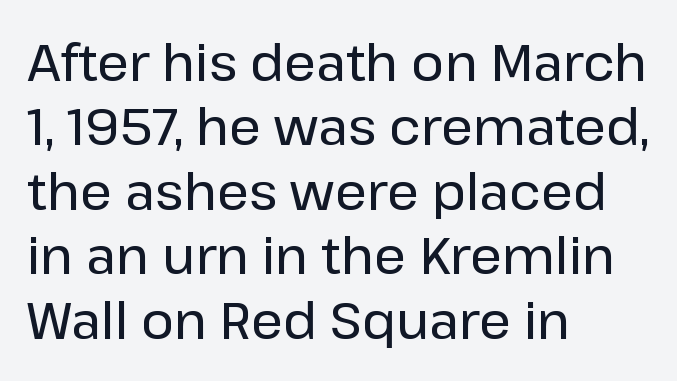
The image shows 50 px sans-serif type, upright; set left-aligned, normal line spacing (1.29x), normal letter spacing, not underlined; low stroke contrast and a medium x-height.
